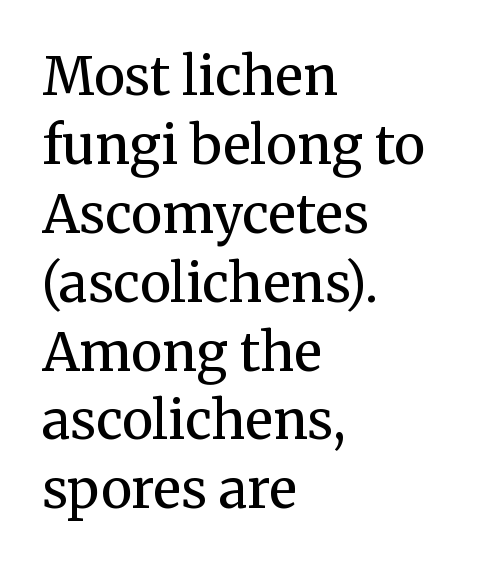
The face used here is seriffed, in the tradition of book romans. Short and long lines alike share a common starting point at left. Character widths vary here, with narrow letters taking less room than wide ones. Unlike italic type, these characters show no tilt at all. The letterforms sit at book weight or below. Rule under the text: the space is simply empty.
